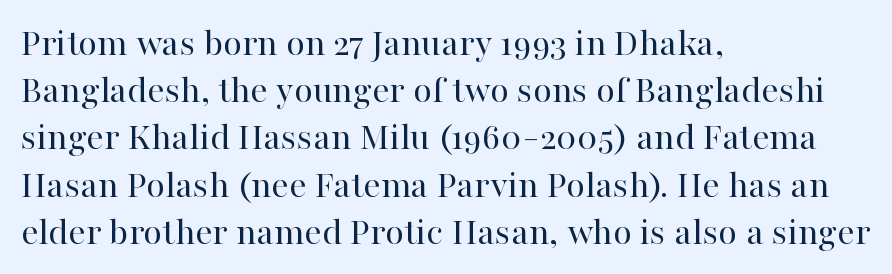
To sum up the face: it has serifs. Honestly, there is no underline to notice here at all. The gaps between neighbouring characters are ordinary and unremarkable. Ordinary non-slanted type is in use. These lines are rendered in a variable-pitch font.
